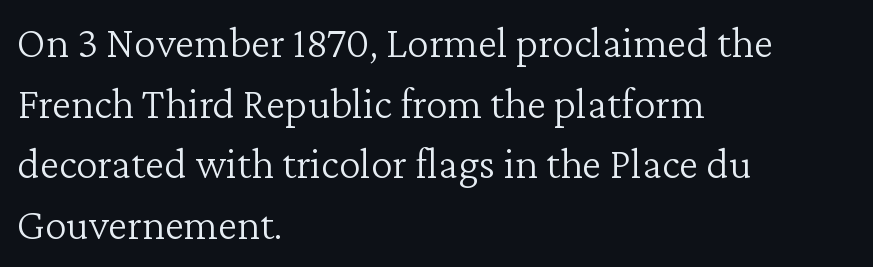
Q: Is the text bold? A: No.
Q: Is the text italic (slanted)? A: No, it is upright.
Q: Is the typeface a serif or a sans-serif typeface? A: Serif.
Q: Is the text underlined? A: No.
Q: How is the paragraph aligned? A: Left-aligned.
Q: Is the spacing between letters normal or unusually wide? A: Normal.
Q: Is the spacing between lines tight, normal or loose? A: Normal.
Q: Width (condensed, normal, or wide)? A: Normal.
Q: Stroke contrast? A: Low.
Q: x-height? A: Medium.
Q: Monospaced? A: No.
